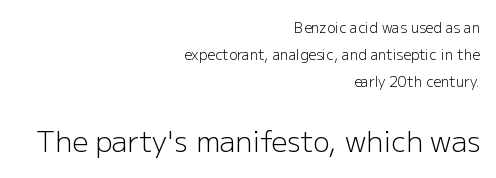
Bold? No — there's no thickening of the strokes. The passage shown is typed in a proportional face where columns would drift. Vertically, the passage feels expansive, rows floating well apart. Observe the absence of serifs on each vertical stroke in this sample. The baseline area is clear. You get the small type first, then a jump to larger type.
